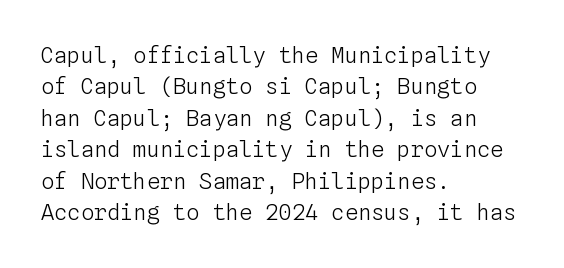
The image shows 22 px text type, upright; set left-aligned, normal line spacing (1.43x), normal letter spacing, not underlined.
